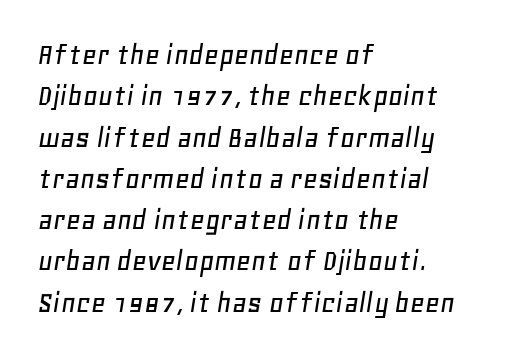
Characters follow at the spacing the type designer built in. Style check: oblique. Any mark beneath the type? The region is blank. Is this a fixed-width face? No — the glyphs have proportional, varying widths.
